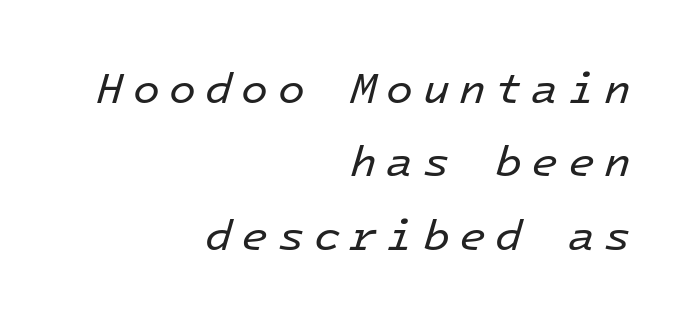
{"italic": "yes", "lean": "right", "slant_degrees": 16, "bold": "no", "weight": "regular", "width": "normal", "stroke_contrast": "low", "x_height": "medium", "monospaced": "yes", "underline": "no", "align": "right", "line_spacing": "normal", "line_spacing_ratio": 1.67, "letter_spacing": "wide", "letter_spacing_em": 0.21, "glyph_px": 44}
